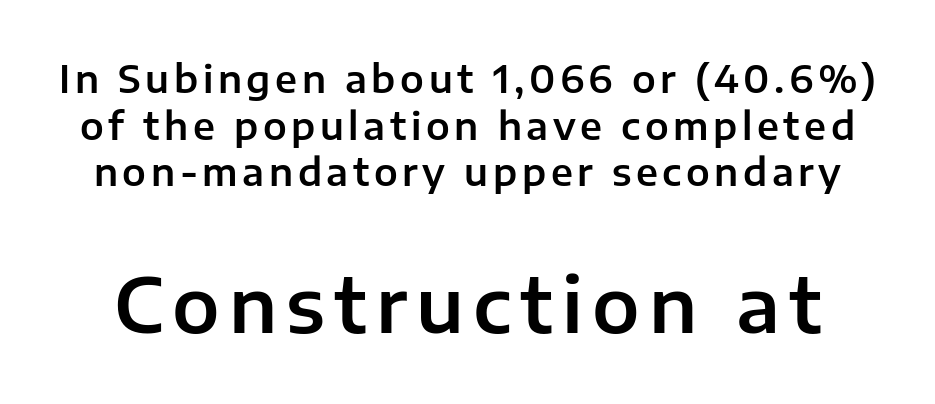
Q: Is the text italic (slanted)? A: No, it is upright.
Q: Is the typeface a serif or a sans-serif typeface? A: Sans-serif.
Q: Is the text underlined? A: No.
Q: Which block of text is set in a larger size, the first (top) or the second (bottom)? A: The second (bottom) one.
Q: Width (condensed, normal, or wide)? A: Normal.
Q: Stroke contrast? A: Low.
Q: x-height? A: Medium.
Q: Monospaced? A: No.
